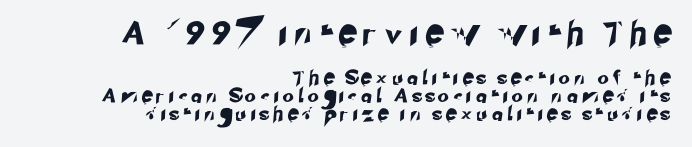
The image shows 23 px text type; set right-aligned, normal line spacing (1.28x), unusually wide letter spacing (+0.43 em), not underlined; the first (top) block is 1.64x larger.
